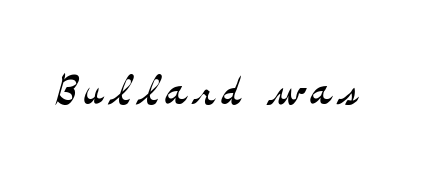
{"serif": "yes", "bold": "no", "weight": "light", "width": "wide", "stroke_contrast": "medium", "x_height": "small", "monospaced": "no", "underline": "no", "glyph_px": 58}
